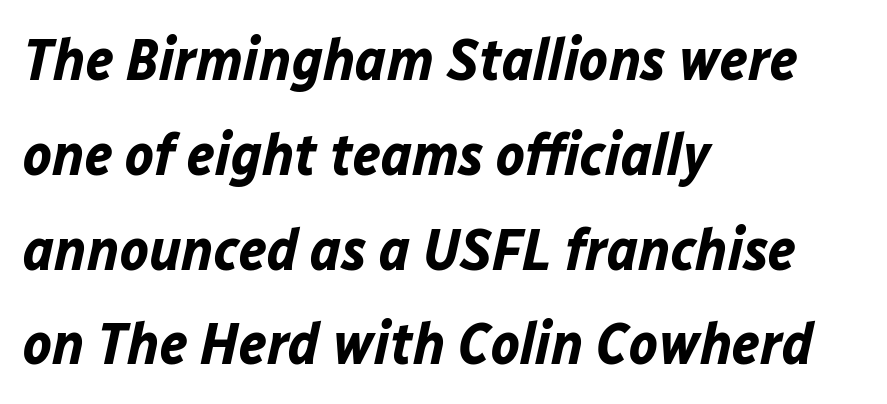
Q: Is the text bold? A: Yes.
Q: Is the text italic (slanted)? A: Yes, it leans right by about 12 degrees.
Q: Is the text underlined? A: No.
Q: How is the paragraph aligned? A: Left-aligned.
Q: Is the spacing between letters normal or unusually wide? A: Normal.
Q: Is the spacing between lines tight, normal or loose? A: Normal.
Q: Width (condensed, normal, or wide)? A: Normal.
Q: Stroke contrast? A: Low.
Q: x-height? A: Medium.
Q: Monospaced? A: No.
